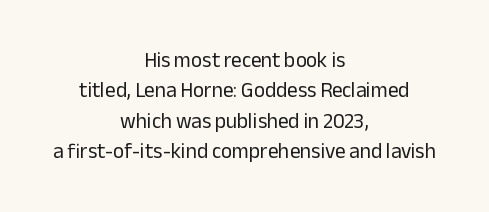
The image shows 21 px text type, upright; set centered, normal line spacing (1.45x), normal letter spacing, not underlined.
